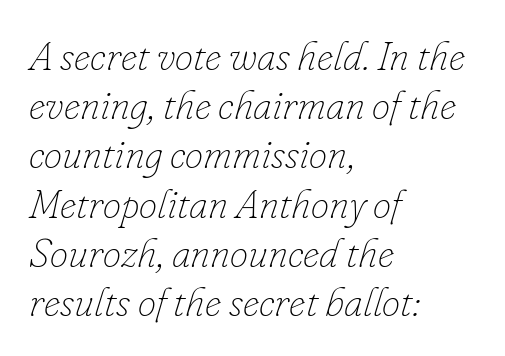
The image shows 41 px thin type, italic (leaning right); set left-aligned, line spacing 1.2x, normal letter spacing, not underlined; low stroke contrast and a small x-height.
